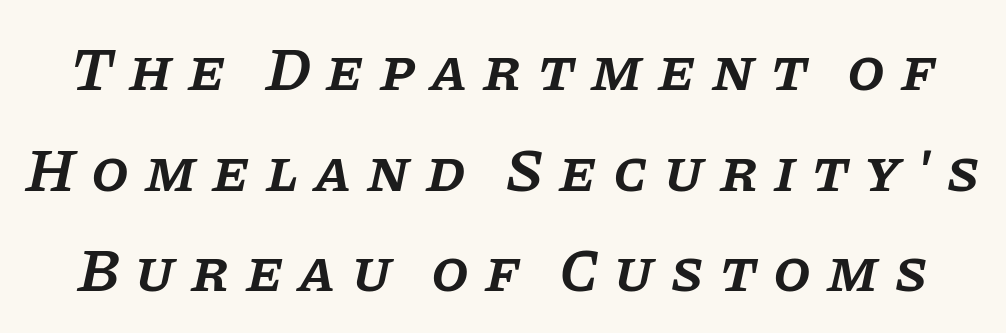
In terms of letterform style, serifs are clearly present. The letters advance in unequal steps, a hallmark of proportional type. Someone cranked the tracking dial way up on this one. Look at the stroke-to-counter ratio: somewhat heavy, a semibold. Type without underlining. The designer left line spacing at the default.
